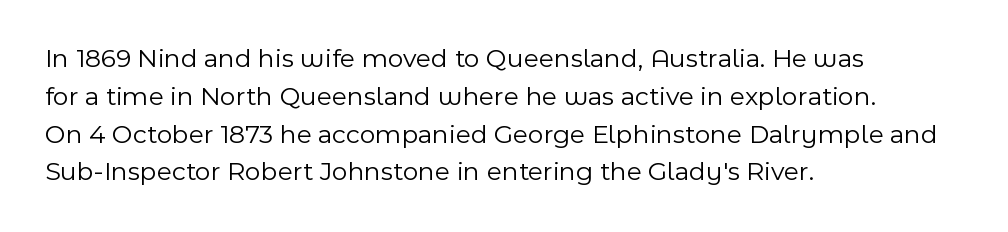
The image shows 27 px text type, upright; set left-aligned, normal line spacing (1.4x), normal letter spacing, not underlined.
